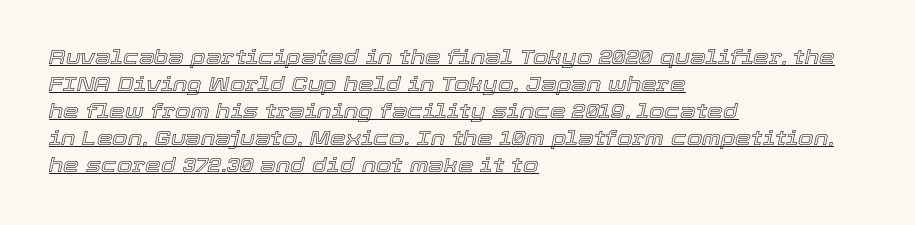
{"italic": "yes", "lean": "right", "slant_degrees": 12, "underline": "yes", "align": "left", "line_spacing": "normal", "line_spacing_ratio": 1.35, "letter_spacing": "normal", "letter_spacing_em": 0.0, "glyph_px": 20}
